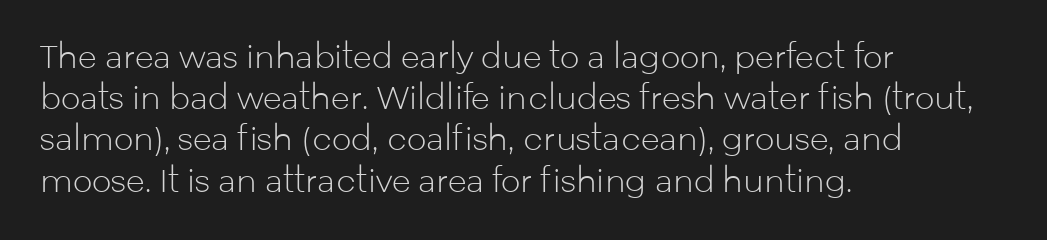
Q: Is the text bold? A: No.
Q: Is the text italic (slanted)? A: No, it is upright.
Q: Is the typeface a serif or a sans-serif typeface? A: Sans-serif.
Q: Is the text underlined? A: No.
Q: How is the paragraph aligned? A: Left-aligned.
Q: Is the spacing between letters normal or unusually wide? A: Normal.
Q: Is the spacing between lines tight, normal or loose? A: Normal.
Q: Width (condensed, normal, or wide)? A: Normal.
Q: Stroke contrast? A: Low.
Q: x-height? A: Medium.
Q: Monospaced? A: No.
